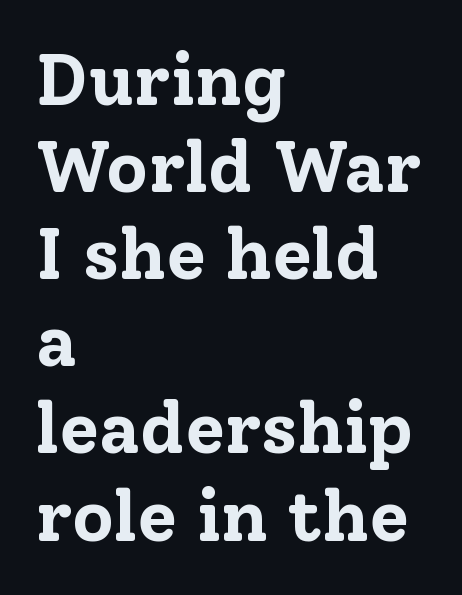
{"serif": "yes", "italic": "no", "bold": "yes", "weight": "bold", "width": "normal", "stroke_contrast": "low", "x_height": "medium", "monospaced": "no", "underline": "no", "align": "left", "line_spacing_ratio": 1.21, "letter_spacing": "normal", "letter_spacing_em": 0.0, "glyph_px": 72}
